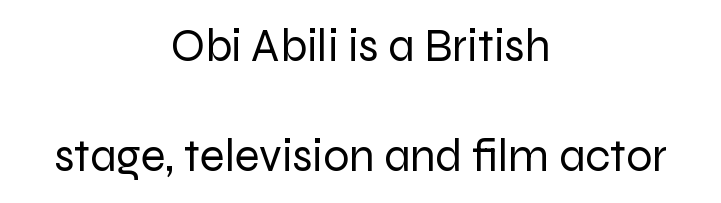
Q: Is the text bold? A: No.
Q: Is the text italic (slanted)? A: No, it is upright.
Q: Is the typeface a serif or a sans-serif typeface? A: Sans-serif.
Q: Is the text underlined? A: No.
Q: How is the paragraph aligned? A: Centered.
Q: Is the spacing between letters normal or unusually wide? A: Normal.
Q: Is the spacing between lines tight, normal or loose? A: Loose.
Q: Width (condensed, normal, or wide)? A: Normal.
Q: Stroke contrast? A: Low.
Q: x-height? A: Medium.
Q: Monospaced? A: No.
